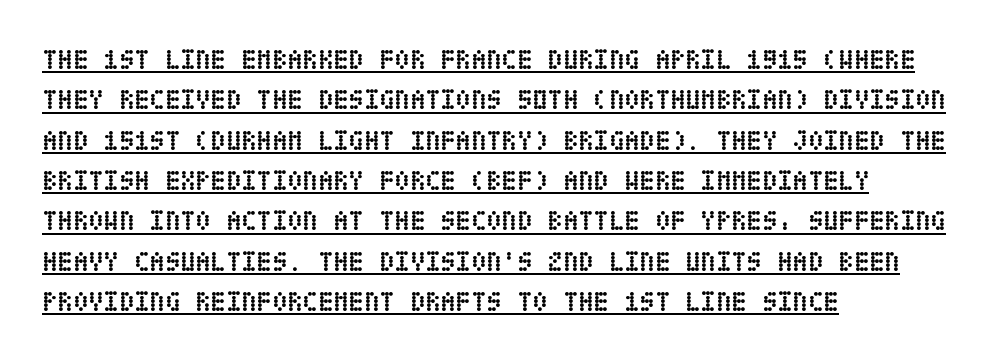
This sample uses an upright cut, with every glyph sitting square on the baseline. This rendering leaves character spacing at its baseline value. The characters look thick and weighty, a clear bold. Line starts are locked; line ends wander. This rendering features underlined lettering. This block has exactly the height ordinary leading produces.
